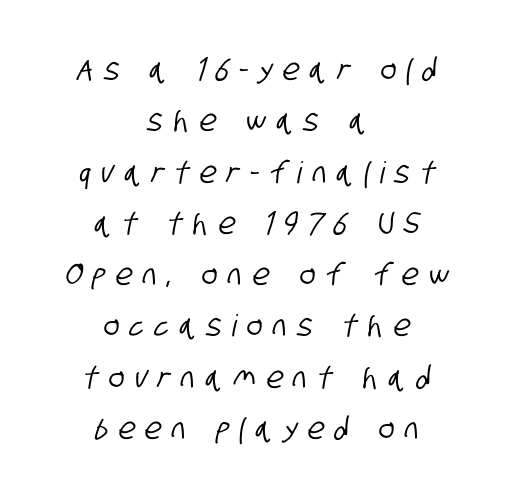
The image shows 30 px condensed sans-serif type; set centered, line spacing 1.71x, unusually wide letter spacing (+0.35 em), not underlined; low stroke contrast and a large x-height.
